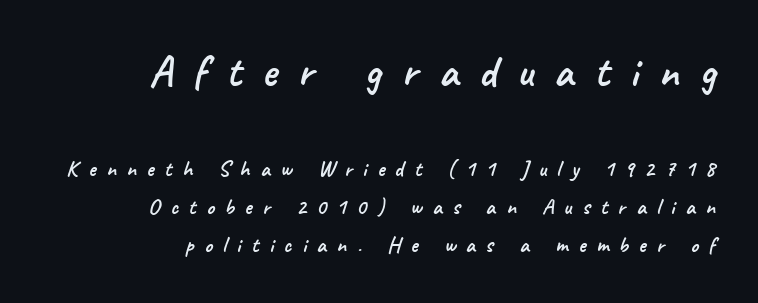
The letters advance in unequal steps, a hallmark of proportional type. Inter-character spacing is expanded well beyond the font's built-in metrics. Does the bottom block carry the larger type? No, the top block does. Type style note: lacks serifs.
